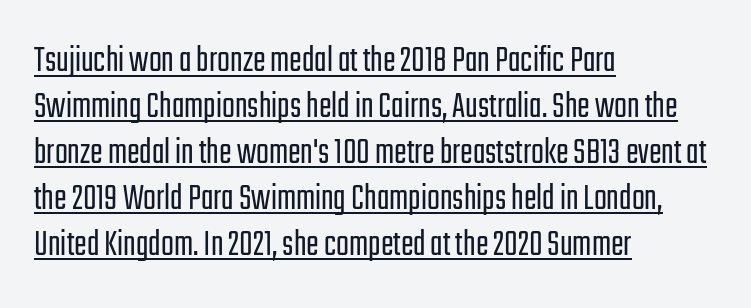
The image shows 38 px light, condensed sans-serif type, upright; set left-aligned, line spacing 1.21x, normal letter spacing, underlined; low stroke contrast and a medium x-height.
